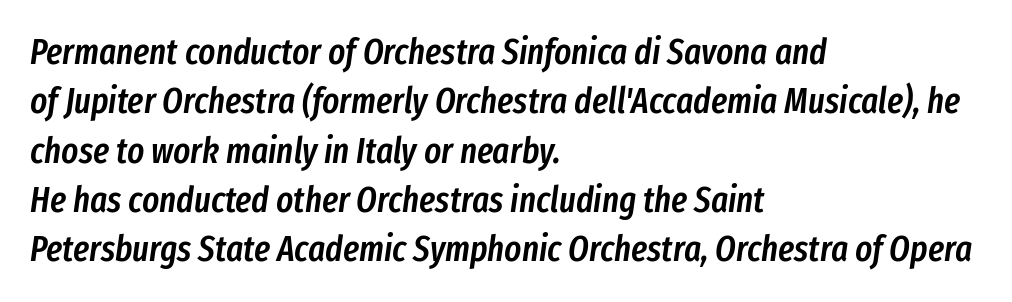
Q: Is the text bold? A: Semi-bold.
Q: Is the text italic (slanted)? A: Yes, it leans right by about 8 degrees.
Q: Is the text underlined? A: No.
Q: How is the paragraph aligned? A: Left-aligned.
Q: Is the spacing between letters normal or unusually wide? A: Normal.
Q: Is the spacing between lines tight, normal or loose? A: Normal.
Q: Width (condensed, normal, or wide)? A: Condensed.
Q: Stroke contrast? A: Low.
Q: x-height? A: Medium.
Q: Monospaced? A: No.
